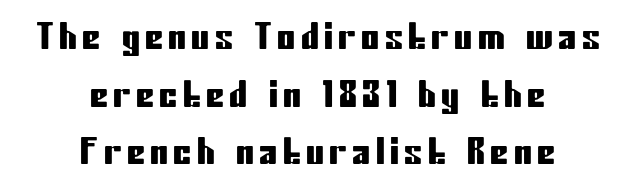
Rule under the text: the space is simply empty. These lines are rendered in a variable-pitch font. A typesetter would label this face a sans. Honestly, the row spacing looks completely unremarkable. Caption: multi-line text, centered on the measure.
